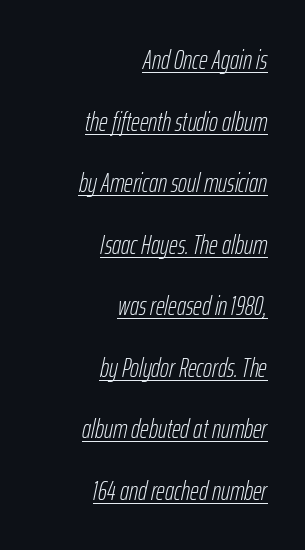
Q: Is the text bold? A: No.
Q: Is the text italic (slanted)? A: Yes, it leans right by about 12 degrees.
Q: Is the text underlined? A: Yes.
Q: How is the paragraph aligned? A: Right-aligned.
Q: Is the spacing between letters normal or unusually wide? A: Normal.
Q: Is the spacing between lines tight, normal or loose? A: Loose.
